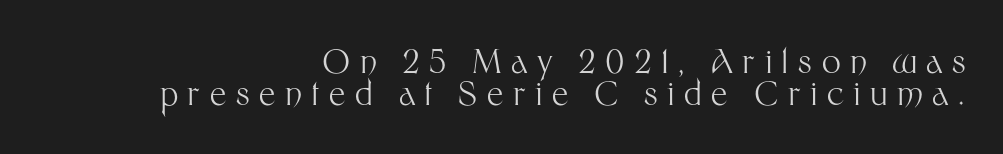
The image shows 33 px light sans-serif type, upright; set right-aligned, tight line spacing (0.96x), unusually wide letter spacing (+0.29 em), not underlined; medium stroke contrast and a medium x-height.
